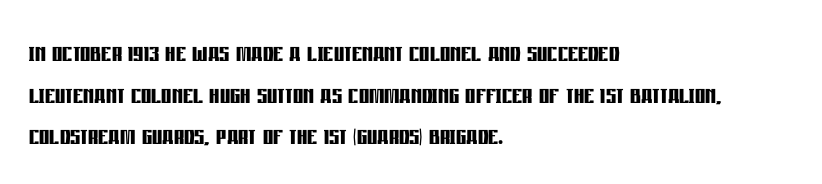
The image shows 32 px semibold, condensed sans-serif type, upright; set left-aligned, normal line spacing (1.3x), normal letter spacing, not underlined; low stroke contrast and a large x-height.
